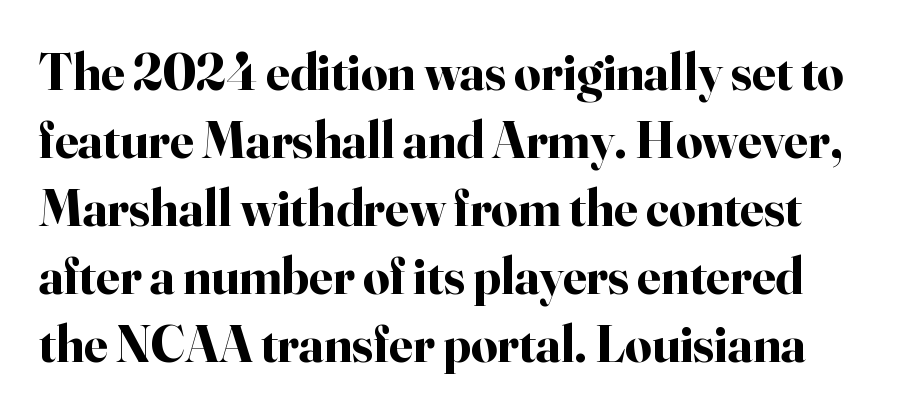
Each letter keeps its own natural width here, so spacing adapts to shape. Nothing unusual about the tracking: characters are spaced as the font intends. Summary of vertical rhythm: regular, with standard interline spacing. A serif font was chosen for this passage. A roman cut, with each character standing at attention.
